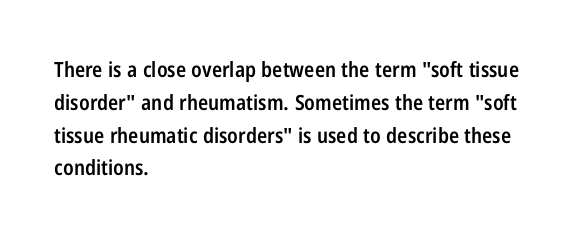
A somewhat darkened texture: the type is semibold rather than bold. Every stem runs plumb, perpendicular to the baseline. No extra tracking has been applied to these lines. A bare baseline throughout the passage. Every row of glyphs begins at an identical x-position on the left. Normally led — the rows are evenly, conventionally spaced.
